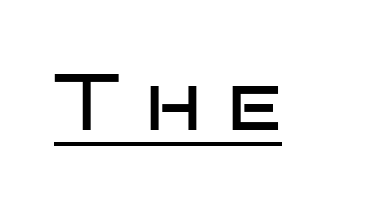
{"serif": "no", "italic": "no", "bold": "no", "weight": "regular", "width": "wide", "stroke_contrast": "low", "x_height": "large", "monospaced": "no", "underline": "yes", "letter_spacing": "wide", "letter_spacing_em": 0.32, "glyph_px": 79}
